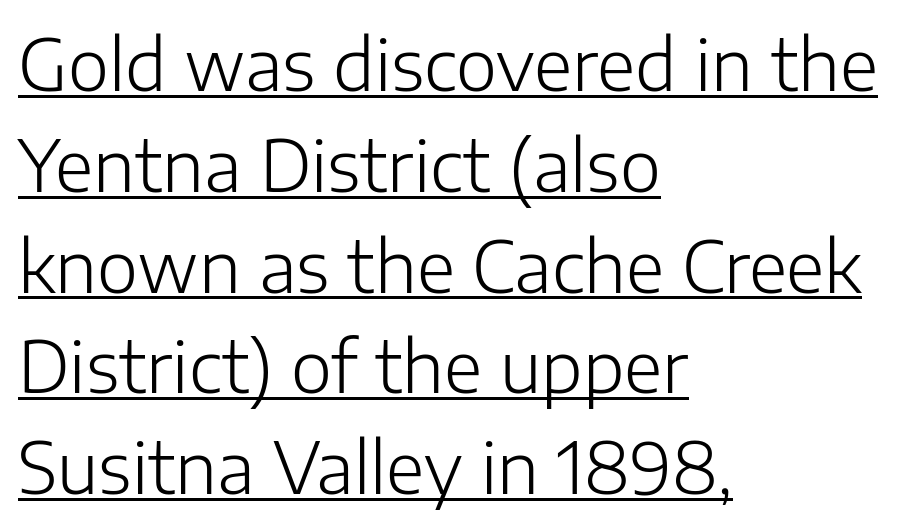
Students, observe: this is what conventionally led text looks like. Honestly, the letter spacing is just normal — you wouldn't notice it. The strokes are not fattened; the text isn't bold. The typesetter chose a ragged-right arrangement here. Notice how the stems are strictly vertical — no italics here.
